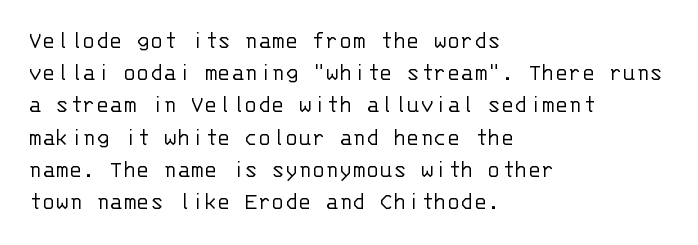
{"italic": "no", "bold": "no", "underline": "no", "align": "left", "line_spacing": "normal", "line_spacing_ratio": 1.29, "letter_spacing": "normal", "letter_spacing_em": 0.0, "glyph_px": 25}
